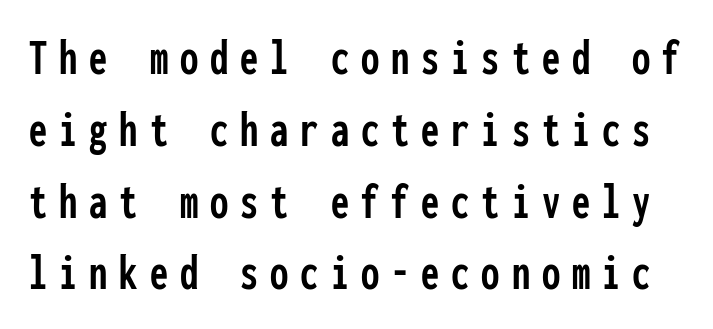
The image shows 52 px condensed sans-serif type, upright, monospaced; set normal line spacing (1.38x), unusually wide letter spacing (+0.23 em), not underlined; low stroke contrast and a medium x-height.
